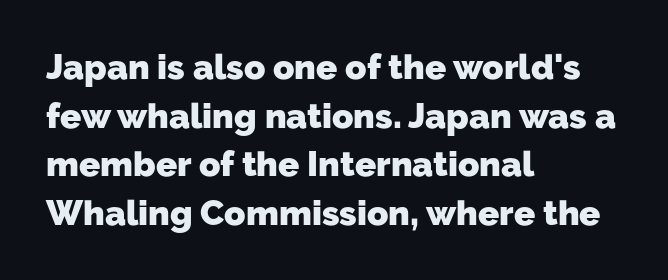
The glyphs in this specimen are sans serif. Pretty heavy lettering here — definitely bold. A bare baseline throughout the passage. Horizontal alignment here is leftward, the default for most running prose.
